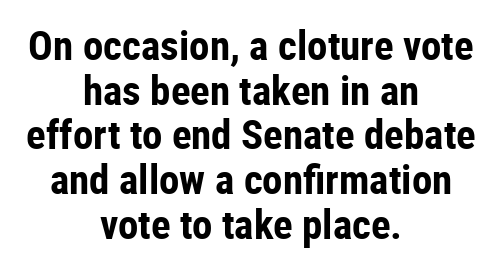
Q: Is the text bold? A: Yes.
Q: Is the text italic (slanted)? A: No, it is upright.
Q: Is the typeface a serif or a sans-serif typeface? A: Sans-serif.
Q: Is the text underlined? A: No.
Q: How is the paragraph aligned? A: Centered.
Q: Is the spacing between letters normal or unusually wide? A: Normal.
Q: Is the spacing between lines tight, normal or loose? A: Tight.
Q: Width (condensed, normal, or wide)? A: Condensed.
Q: Stroke contrast? A: Low.
Q: x-height? A: Medium.
Q: Monospaced? A: No.
